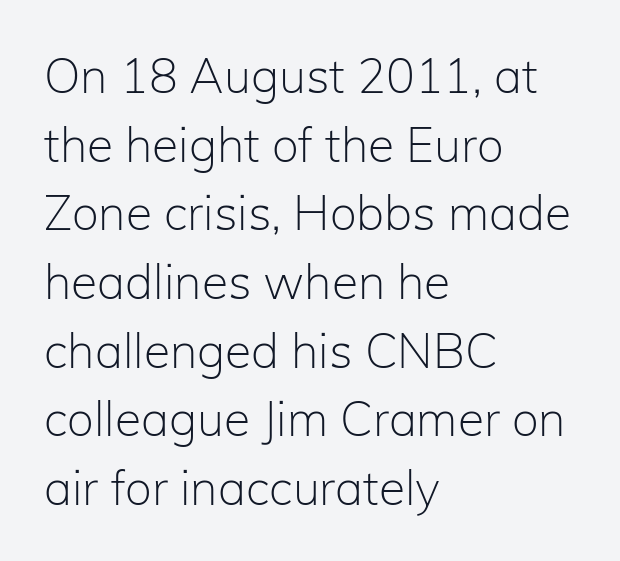
{"serif": "no", "italic": "no", "bold": "no", "weight": "light", "width": "normal", "stroke_contrast": "low", "x_height": "medium", "monospaced": "no", "underline": "no", "align": "left", "line_spacing": "normal", "line_spacing_ratio": 1.43, "letter_spacing": "normal", "letter_spacing_em": 0.0, "glyph_px": 48}
